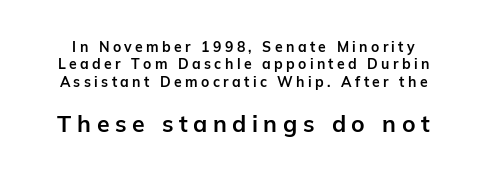
Q: Is the text bold? A: Yes.
Q: Is the text italic (slanted)? A: No, it is upright.
Q: Is the text underlined? A: No.
Q: Is the spacing between letters normal or unusually wide? A: Unusually wide.
Q: Is the spacing between lines tight, normal or loose? A: Normal.
Q: Which block of text is set in a larger size, the first (top) or the second (bottom)? A: The second (bottom) one.
